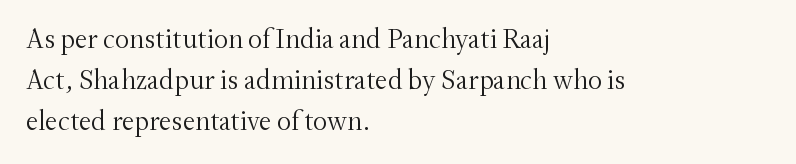
Small tapered or slab feet sit at the stroke ends, so this counts as serif. Is this a heavy cut? Hardly; it is regular or lighter. Vertically, the passage feels balanced, rows spaced as you'd expect. No word sits above an underline.
